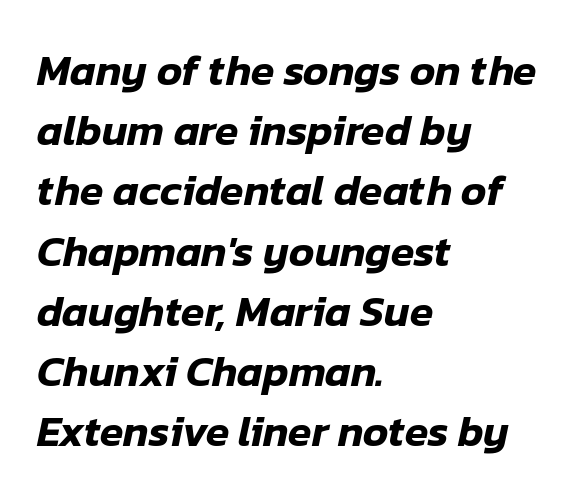
{"italic": "yes", "lean": "right", "slant_degrees": 12, "width": "normal", "stroke_contrast": "low", "x_height": "medium", "monospaced": "no", "underline": "no", "align": "left", "line_spacing": "normal", "line_spacing_ratio": 1.4, "letter_spacing": "normal", "letter_spacing_em": 0.0, "glyph_px": 43}
